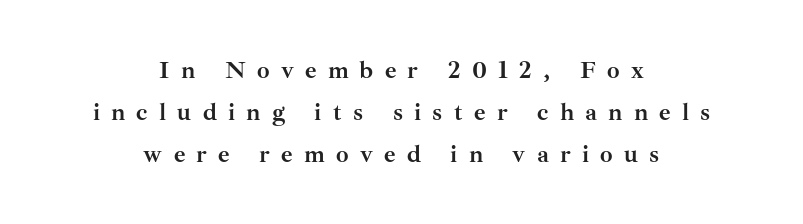
{"italic": "no", "bold": "yes", "underline": "no", "align": "center", "line_spacing": "normal", "line_spacing_ratio": 1.68, "letter_spacing": "wide", "letter_spacing_em": 0.45, "glyph_px": 25}
